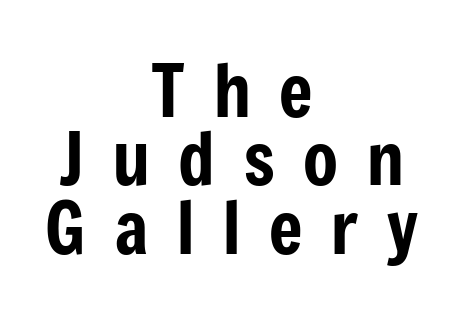
Q: Is the text italic (slanted)? A: No, it is upright.
Q: Is the typeface a serif or a sans-serif typeface? A: Sans-serif.
Q: Is the text underlined? A: No.
Q: How is the paragraph aligned? A: Centered.
Q: Is the spacing between letters normal or unusually wide? A: Unusually wide.
Q: Is the spacing between lines tight, normal or loose? A: Tight.
Q: Width (condensed, normal, or wide)? A: Condensed.
Q: Stroke contrast? A: Low.
Q: x-height? A: Medium.
Q: Monospaced? A: No.
